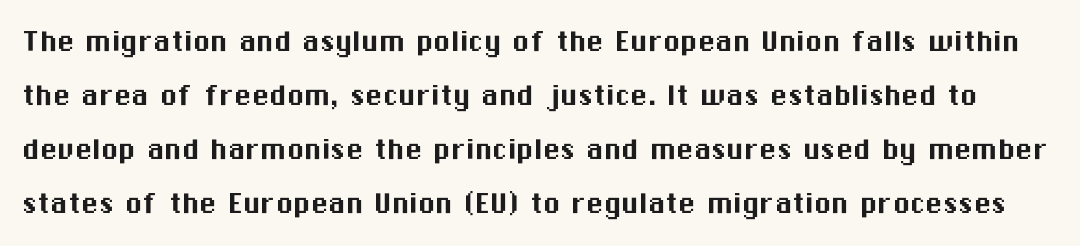
{"serif": "no", "italic": "no", "width": "normal", "stroke_contrast": "medium", "x_height": "medium", "monospaced": "no", "underline": "no", "line_spacing": "normal", "line_spacing_ratio": 1.54, "letter_spacing": "normal", "letter_spacing_em": 0.0, "glyph_px": 35}
